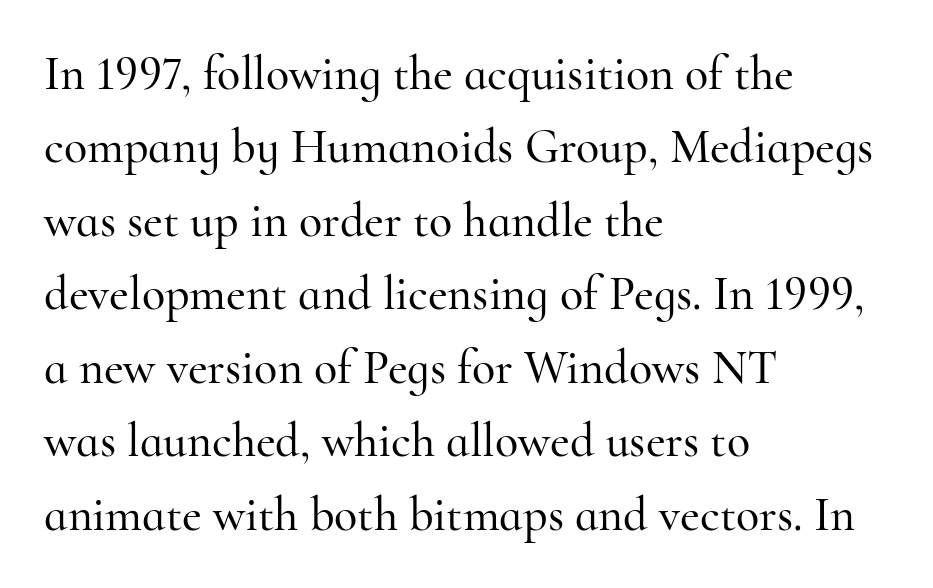
Q: Is the text italic (slanted)? A: No, it is upright.
Q: Is the typeface a serif or a sans-serif typeface? A: Serif.
Q: Is the text underlined? A: No.
Q: How is the paragraph aligned? A: Left-aligned.
Q: Is the spacing between letters normal or unusually wide? A: Normal.
Q: Is the spacing between lines tight, normal or loose? A: Normal.
Q: Width (condensed, normal, or wide)? A: Normal.
Q: Stroke contrast? A: High.
Q: x-height? A: Small.
Q: Monospaced? A: No.
